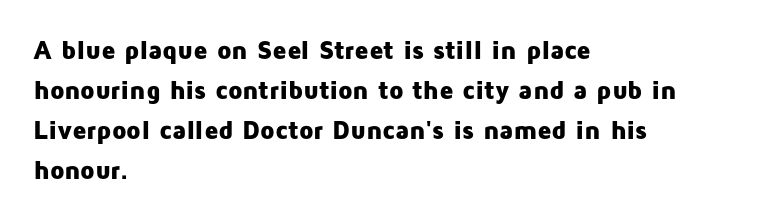
{"italic": "no", "bold": "yes", "underline": "no", "align": "left", "line_spacing": "normal", "line_spacing_ratio": 1.54, "letter_spacing": "normal", "letter_spacing_em": 0.0, "glyph_px": 26}
